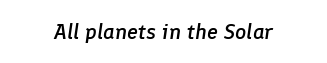
A typesetter would call this zero additional tracking. There's an unmistakable incline to the writing here. Any mark beneath the type? The region is blank. Weight check: semibold — heavier than regular, not quite bold.
